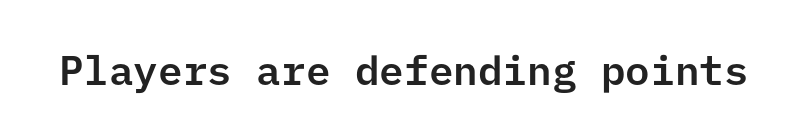
{"serif": "no", "italic": "no", "width": "normal", "stroke_contrast": "low", "x_height": "medium", "underline": "no", "letter_spacing": "normal", "letter_spacing_em": 0.0, "glyph_px": 41}
